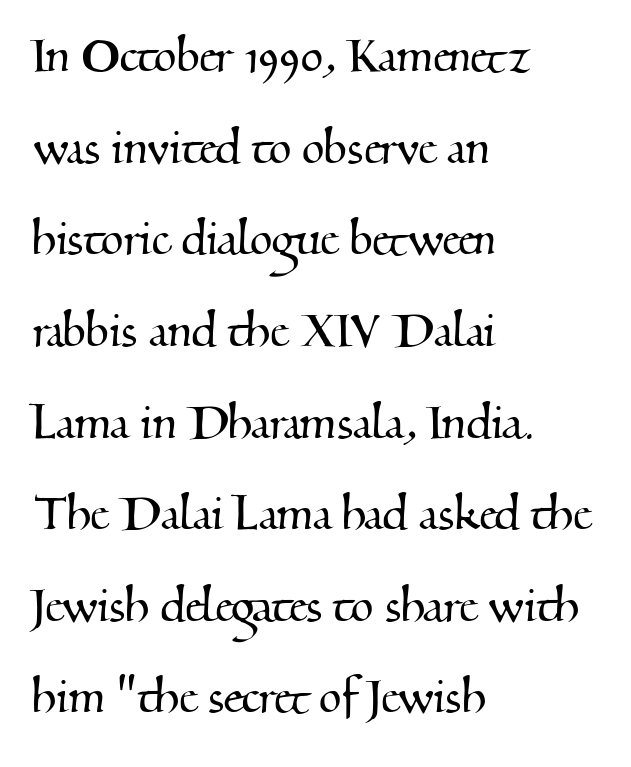
The image shows 58 px serif type; set left-aligned, normal line spacing (1.58x), normal letter spacing, not underlined; medium stroke contrast and a small x-height.
